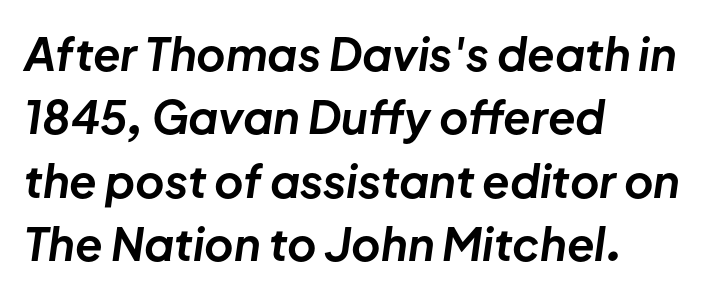
Q: Is the text bold? A: Yes.
Q: Is the text italic (slanted)? A: Yes, it leans right by about 8 degrees.
Q: Is the text underlined? A: No.
Q: How is the paragraph aligned? A: Left-aligned.
Q: Is the spacing between letters normal or unusually wide? A: Normal.
Q: Is the spacing between lines tight, normal or loose? A: Normal.
Q: Width (condensed, normal, or wide)? A: Normal.
Q: Stroke contrast? A: Low.
Q: x-height? A: Medium.
Q: Monospaced? A: No.
